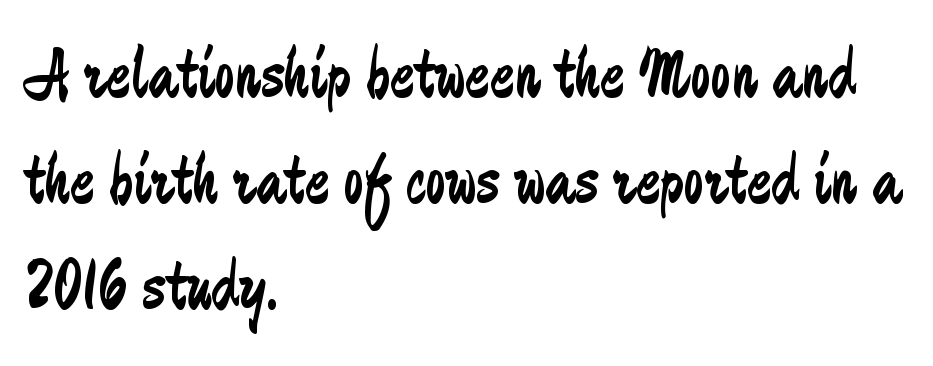
The image shows 73 px regular-weight, condensed sans-serif type; set left-aligned, normal line spacing (1.45x), normal letter spacing, not underlined; low stroke contrast and a small x-height.
